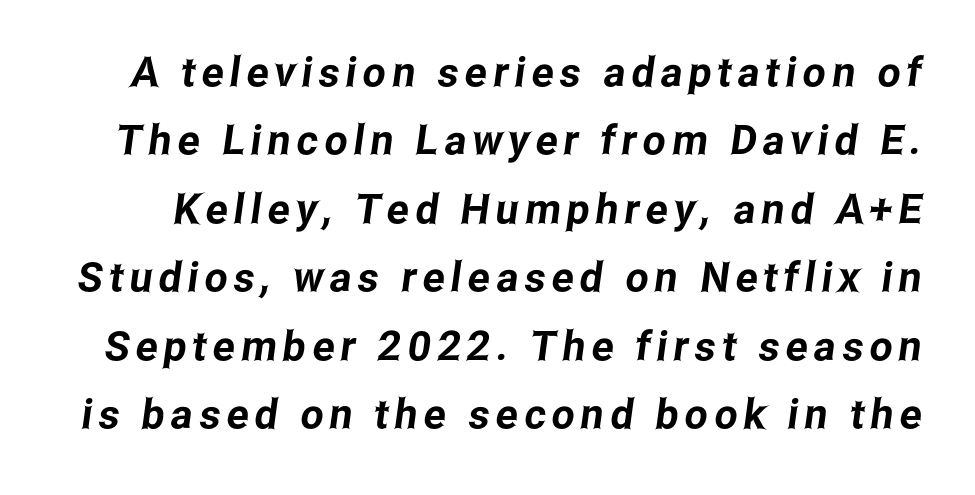
{"serif": "no", "width": "condensed", "stroke_contrast": "low", "x_height": "medium", "monospaced": "no", "underline": "no", "line_spacing": "normal", "line_spacing_ratio": 1.67, "glyph_px": 41}
